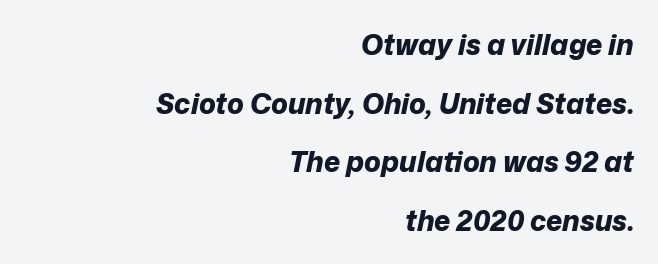
Q: Is the text bold? A: Yes.
Q: Is the text italic (slanted)? A: Yes, it leans right by about 12 degrees.
Q: Is the text underlined? A: No.
Q: How is the paragraph aligned? A: Right-aligned.
Q: Is the spacing between letters normal or unusually wide? A: Normal.
Q: Is the spacing between lines tight, normal or loose? A: Loose.
Q: Width (condensed, normal, or wide)? A: Normal.
Q: Stroke contrast? A: Low.
Q: x-height? A: Medium.
Q: Monospaced? A: No.
